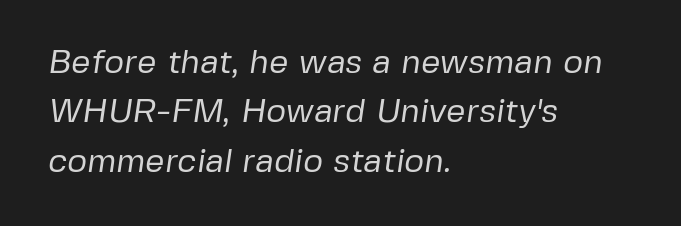
No extra tracking has been applied to these lines. Notice how the passage keeps a crisp vertical edge on the left only. This rendering features lettering with no underline. Whoever set this chose a conventional vertical rhythm. This is sans-serif lettering, the kind often seen on screens and signage.
